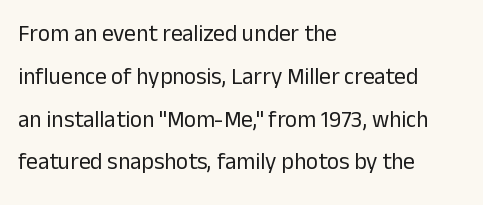
Characters follow at the spacing the type designer built in. The compositor pushed each line to the left boundary. No chunkiness to these letters — they're not bold. The font's upright variant was chosen for this text. The gap between lines stays unmarked.
